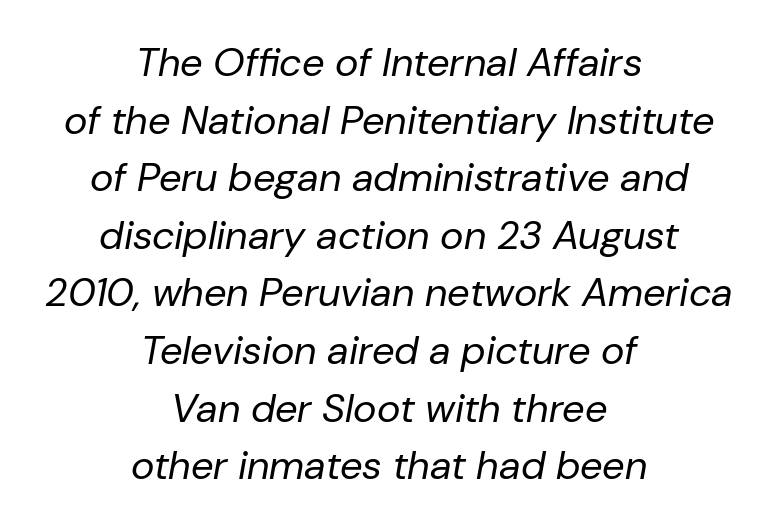
Q: Is the text bold? A: No.
Q: Is the text italic (slanted)? A: Yes, it leans right by about 10 degrees.
Q: Is the text underlined? A: No.
Q: How is the paragraph aligned? A: Centered.
Q: Is the spacing between letters normal or unusually wide? A: Normal.
Q: Is the spacing between lines tight, normal or loose? A: Normal.
Q: Width (condensed, normal, or wide)? A: Normal.
Q: Stroke contrast? A: Low.
Q: x-height? A: Medium.
Q: Monospaced? A: No.
